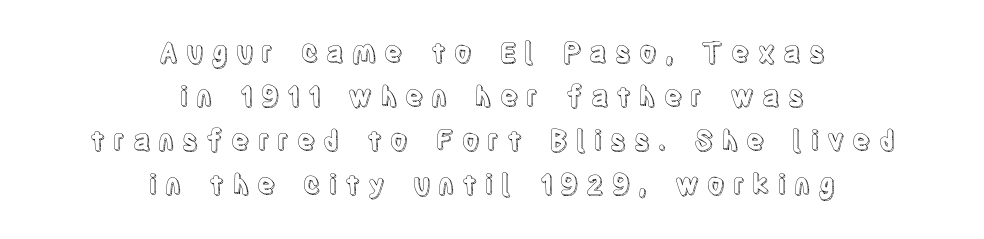
The image shows 27 px text type, upright; set centered, normal line spacing (1.63x), unusually wide letter spacing (+0.29 em), not underlined.
